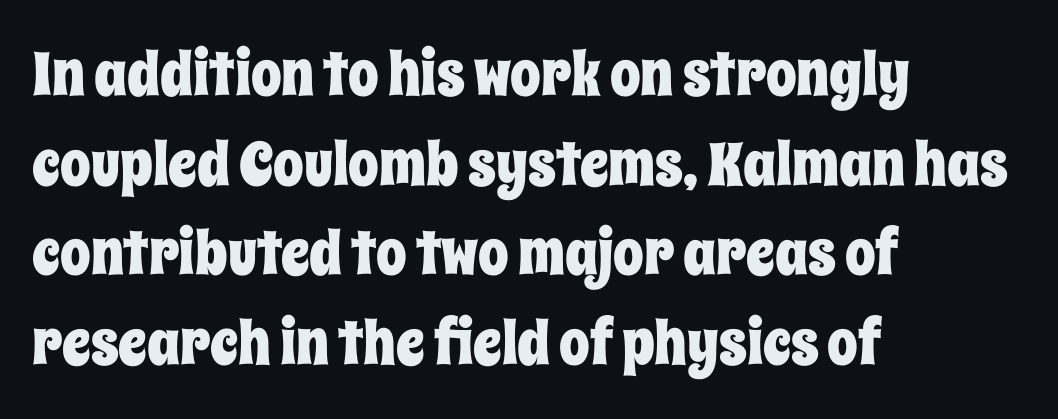
Q: Is the text italic (slanted)? A: No, it is upright.
Q: Is the text underlined? A: No.
Q: How is the paragraph aligned? A: Left-aligned.
Q: Is the spacing between letters normal or unusually wide? A: Normal.
Q: Is the spacing between lines tight, normal or loose? A: Normal.
Q: Width (condensed, normal, or wide)? A: Condensed.
Q: Stroke contrast? A: Low.
Q: x-height? A: Large.
Q: Monospaced? A: No.
